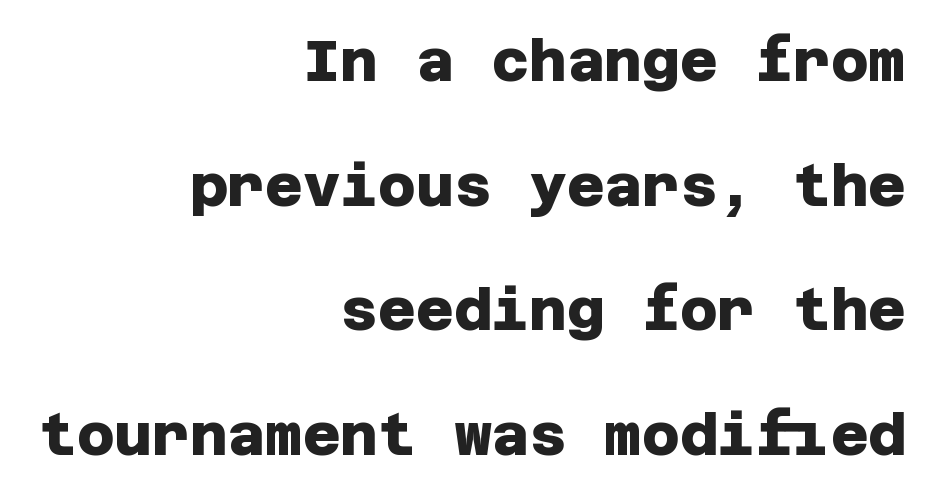
Q: Is the text bold? A: Yes.
Q: Is the typeface a serif or a sans-serif typeface? A: Sans-serif.
Q: Is the text underlined? A: No.
Q: How is the paragraph aligned? A: Right-aligned.
Q: Is the spacing between letters normal or unusually wide? A: Normal.
Q: Is the spacing between lines tight, normal or loose? A: Loose.
Q: Width (condensed, normal, or wide)? A: Normal.
Q: Stroke contrast? A: Low.
Q: x-height? A: Large.
